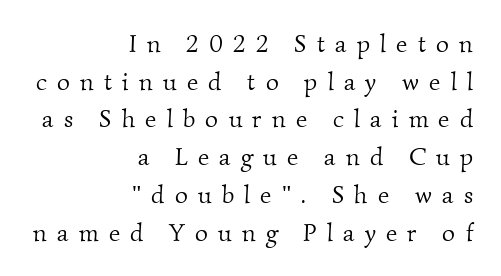
{"bold": "no", "underline": "no", "align": "right", "line_spacing": "normal", "line_spacing_ratio": 1.51, "letter_spacing": "wide", "letter_spacing_em": 0.41, "glyph_px": 25}
